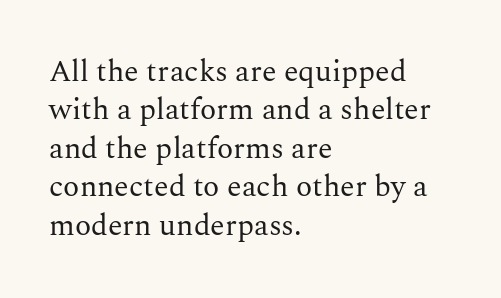
{"serif": "yes", "italic": "no", "bold": "no", "weight": "regular", "width": "normal", "stroke_contrast": "medium", "x_height": "medium", "monospaced": "no", "underline": "no", "align": "left", "line_spacing": "normal", "line_spacing_ratio": 1.28, "letter_spacing": "normal", "letter_spacing_em": 0.0, "glyph_px": 30}
